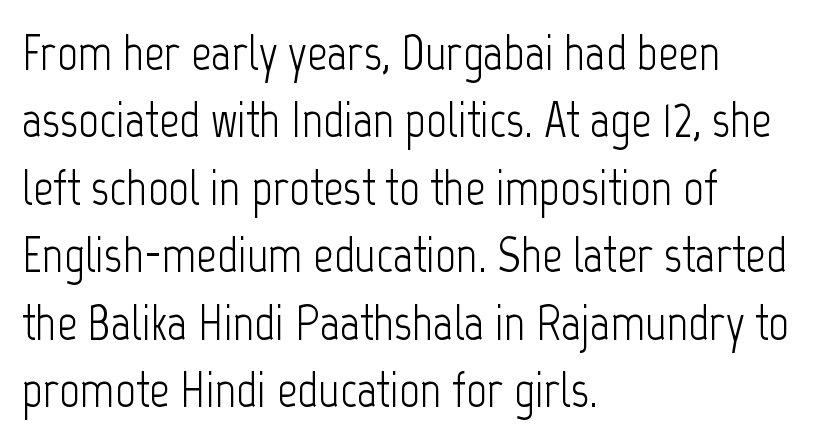
This reads as an unemphasized weight, regular at the heaviest. Between one letter and the next there's only the usual sliver of space. Looks like regular typesetting: each glyph gets only the width it needs. Nobody drew a line under any word here.
